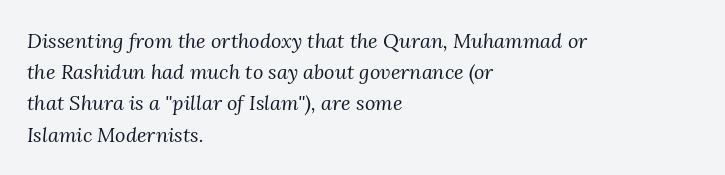
The image shows 20 px text type, italic (leaning right); set left-aligned, normal line spacing (1.56x), normal letter spacing, not underlined.
